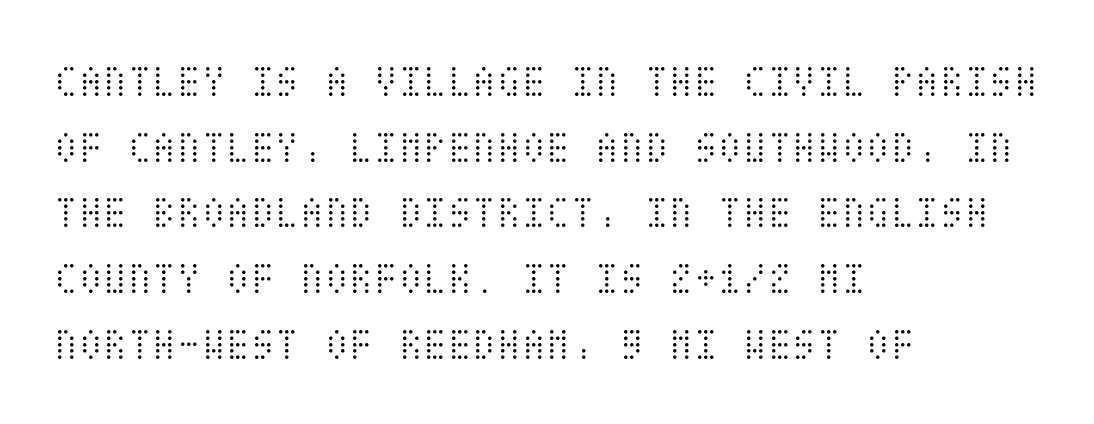
Q: Is the text bold? A: No.
Q: Is the text italic (slanted)? A: No, it is upright.
Q: Is the text underlined? A: No.
Q: How is the paragraph aligned? A: Left-aligned.
Q: Is the spacing between letters normal or unusually wide? A: Normal.
Q: Is the spacing between lines tight, normal or loose? A: Normal.
Q: Width (condensed, normal, or wide)? A: Condensed.
Q: Stroke contrast? A: Medium.
Q: x-height? A: Large.
